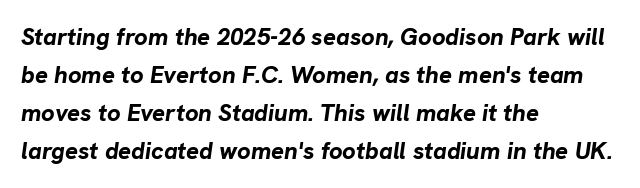
Q: Is the text bold? A: Yes.
Q: Is the text italic (slanted)? A: Yes, it leans right by about 8 degrees.
Q: Is the text underlined? A: No.
Q: How is the paragraph aligned? A: Left-aligned.
Q: Is the spacing between letters normal or unusually wide? A: Normal.
Q: Is the spacing between lines tight, normal or loose? A: Normal.
